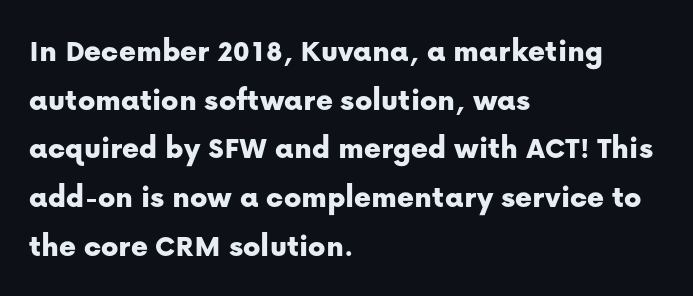
The image shows 32 px sans-serif type, upright; set left-aligned, normal line spacing (1.52x), normal letter spacing, not underlined; low stroke contrast and a medium x-height.
